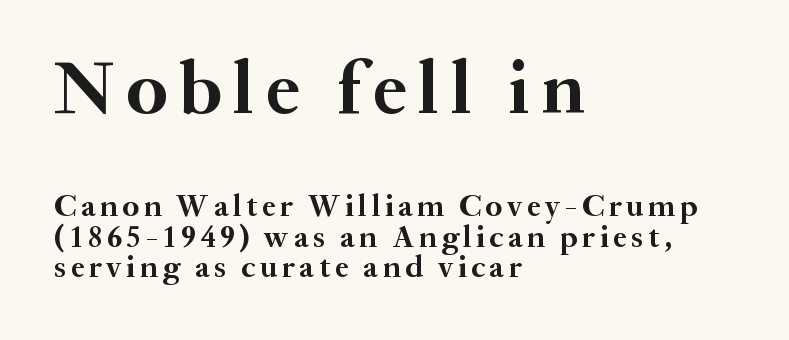
The image shows 77 px semibold serif type, upright; set left-aligned, tight line spacing (0.99x), not underlined; the first (top) block is 2.48x larger; medium stroke contrast and a small x-height.
